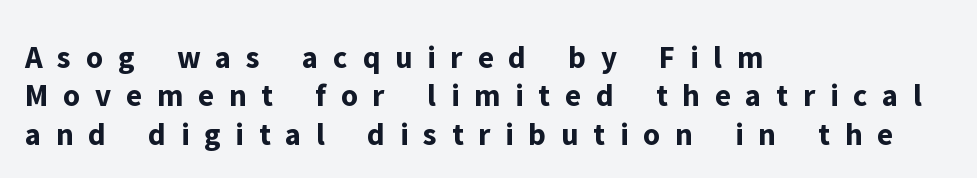
Q: Is the text bold? A: Yes.
Q: Is the text italic (slanted)? A: No, it is upright.
Q: Is the typeface a serif or a sans-serif typeface? A: Sans-serif.
Q: Is the text underlined? A: No.
Q: How is the paragraph aligned? A: Left-aligned.
Q: Is the spacing between letters normal or unusually wide? A: Unusually wide.
Q: Width (condensed, normal, or wide)? A: Normal.
Q: Stroke contrast? A: Low.
Q: x-height? A: Medium.
Q: Monospaced? A: No.
